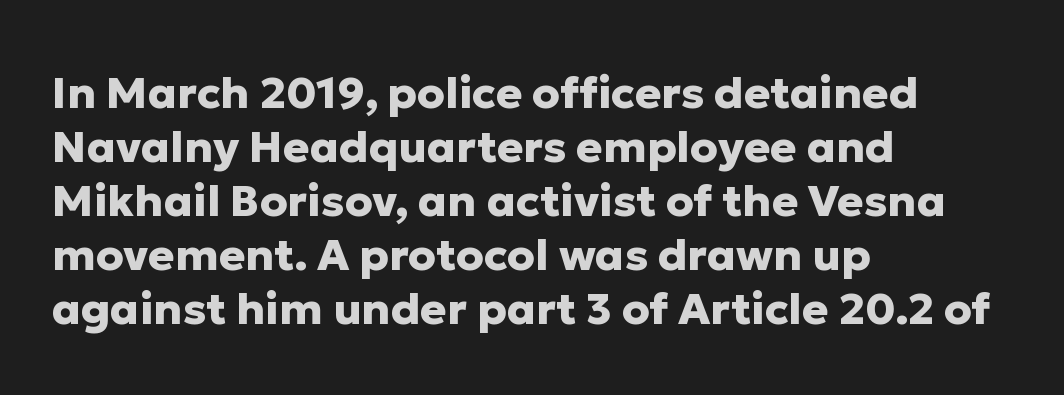
Q: Is the text bold? A: Yes.
Q: Is the text italic (slanted)? A: No, it is upright.
Q: Is the typeface a serif or a sans-serif typeface? A: Sans-serif.
Q: Is the text underlined? A: No.
Q: How is the paragraph aligned? A: Left-aligned.
Q: Is the spacing between letters normal or unusually wide? A: Normal.
Q: Width (condensed, normal, or wide)? A: Normal.
Q: Stroke contrast? A: Low.
Q: x-height? A: Medium.
Q: Monospaced? A: No.
